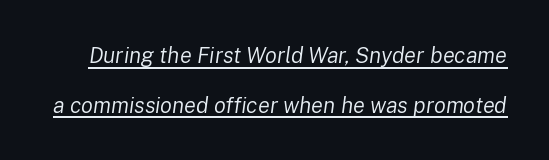
The image shows 22 px text type, italic (leaning right); set loose line spacing (2.27x), normal letter spacing, underlined.
